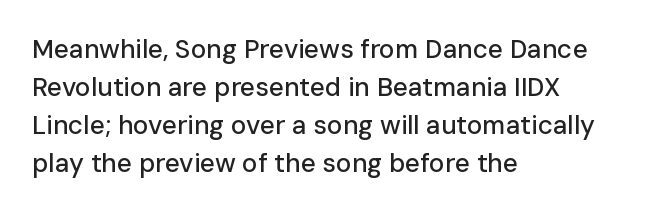
Vertical strokes here are truly vertical. Inter-character spacing is left at the font's built-in metrics. Beneath every word, the page is bare. The typesetter chose a ragged-right arrangement here. Quick note: interline space is typical.
